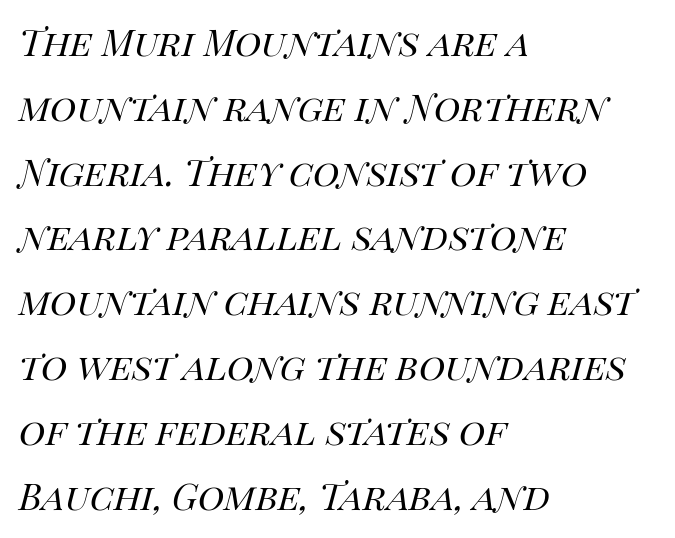
Q: Is the text bold? A: No.
Q: Is the text italic (slanted)? A: Yes, it leans right by about 14 degrees.
Q: Is the text underlined? A: No.
Q: How is the paragraph aligned? A: Left-aligned.
Q: Is the spacing between letters normal or unusually wide? A: Normal.
Q: Is the spacing between lines tight, normal or loose? A: Normal.
Q: Width (condensed, normal, or wide)? A: Normal.
Q: Stroke contrast? A: High.
Q: x-height? A: Large.
Q: Monospaced? A: No.
